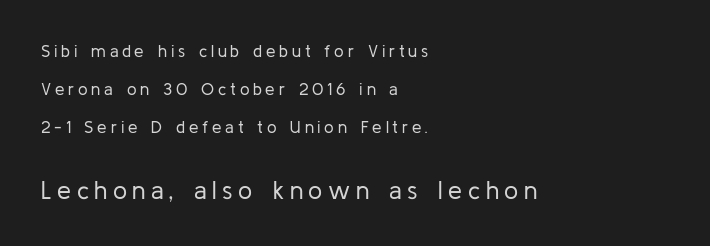
The image shows 25 px text type, upright; set left-aligned, loose line spacing (2.23x), unusually wide letter spacing (+0.22 em), not underlined; the second (bottom) block is 1.47x larger.
